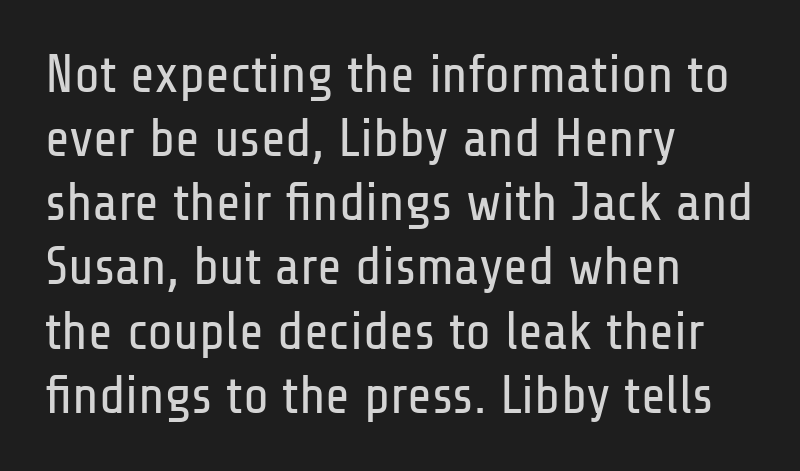
{"serif": "no", "italic": "no", "bold": "no", "weight": "regular", "width": "condensed", "stroke_contrast": "low", "x_height": "medium", "monospaced": "no", "underline": "no", "align": "left", "line_spacing_ratio": 1.21, "letter_spacing": "normal", "letter_spacing_em": 0.0, "glyph_px": 53}
